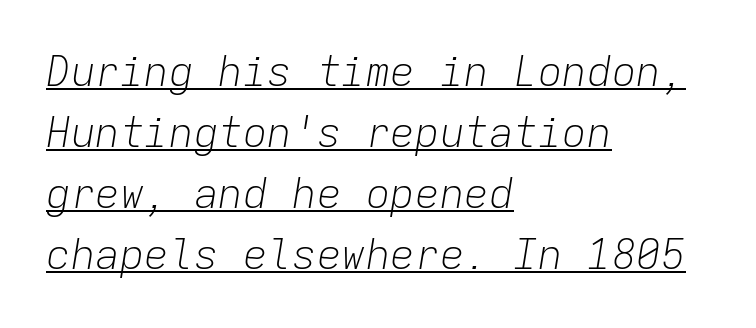
The image shows 41 px light type, italic (leaning right), monospaced; set left-aligned, normal line spacing (1.49x), normal letter spacing, underlined; low stroke contrast and a medium x-height.
